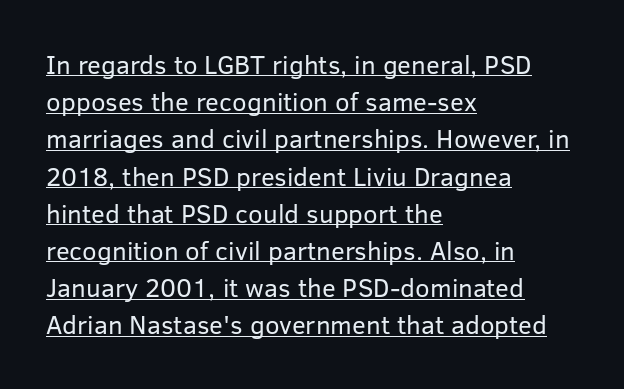
Q: Is the text bold? A: No.
Q: Is the text italic (slanted)? A: No, it is upright.
Q: Is the text underlined? A: Yes.
Q: How is the paragraph aligned? A: Left-aligned.
Q: Is the spacing between letters normal or unusually wide? A: Normal.
Q: Is the spacing between lines tight, normal or loose? A: Normal.
